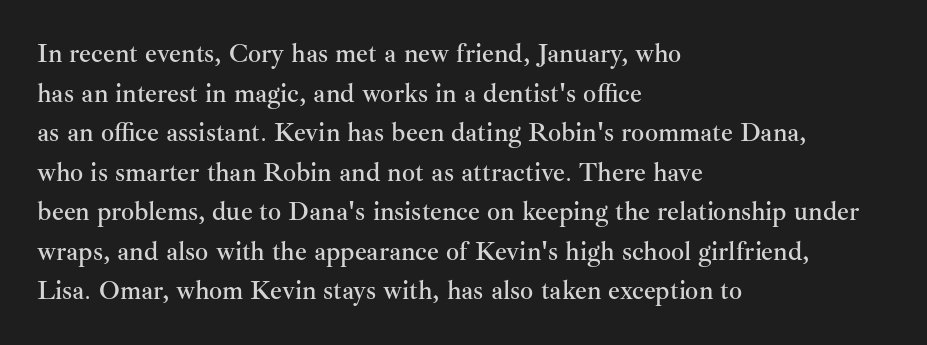
Q: Is the text italic (slanted)? A: No, it is upright.
Q: Is the text underlined? A: No.
Q: How is the paragraph aligned? A: Left-aligned.
Q: Is the spacing between letters normal or unusually wide? A: Normal.
Q: Is the spacing between lines tight, normal or loose? A: Normal.
